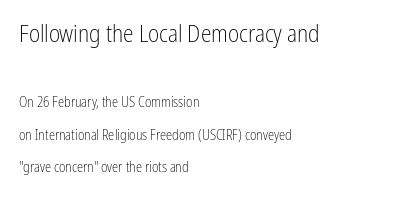
{"italic": "no", "bold": "no", "underline": "no", "align": "left", "line_spacing": "loose", "line_spacing_ratio": 2.3, "letter_spacing": "normal", "letter_spacing_em": 0.0, "larger_block": "first", "size_ratio": 1.71, "glyph_px": 24}
